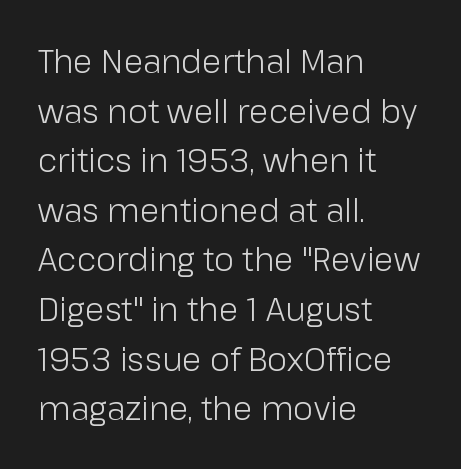
{"serif": "no", "italic": "no", "bold": "no", "weight": "light", "width": "normal", "stroke_contrast": "low", "x_height": "medium", "monospaced": "no", "underline": "no", "align": "left", "line_spacing": "normal", "line_spacing_ratio": 1.55, "letter_spacing": "normal", "letter_spacing_em": 0.0, "glyph_px": 32}
